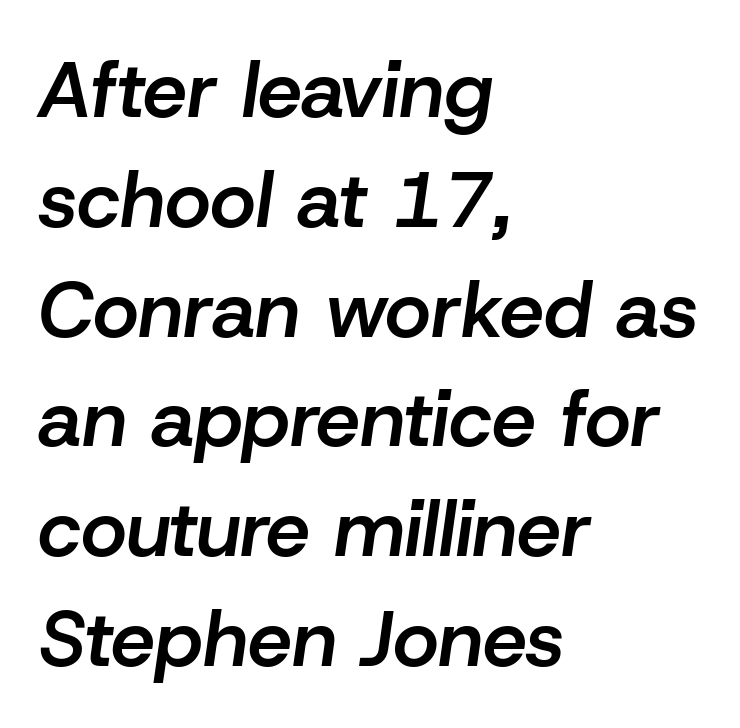
The image shows 79 px semibold type, italic (leaning right); set left-aligned, normal line spacing (1.39x), normal letter spacing, not underlined; low stroke contrast and a medium x-height.
